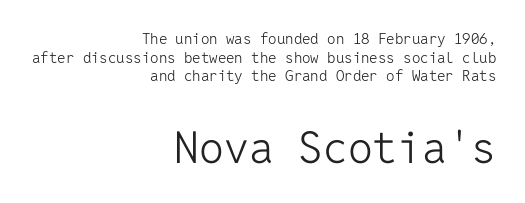
The image shows 44 px light sans-serif type, upright, monospaced; set right-aligned, line spacing 1.24x, normal letter spacing, not underlined; the second (bottom) block is 2.93x larger; low stroke contrast and a medium x-height.
